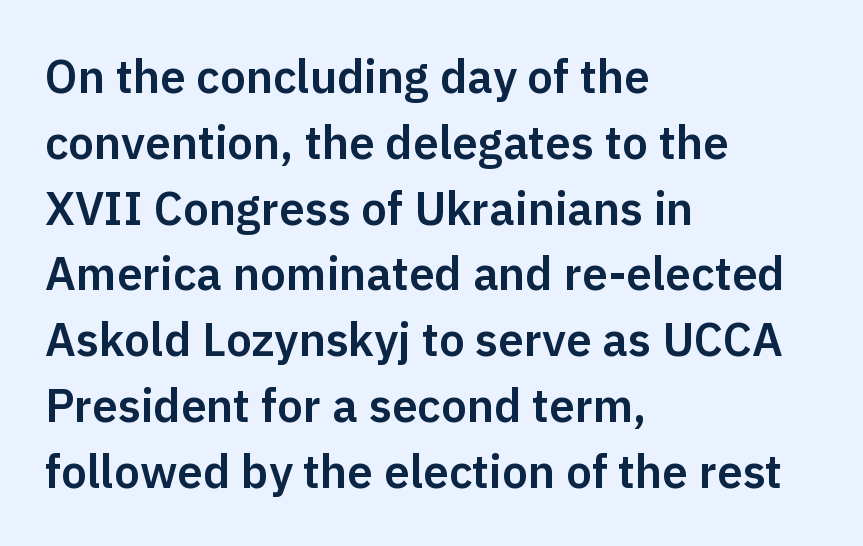
The image shows 46 px sans-serif type, upright; set left-aligned, normal line spacing (1.43x), normal letter spacing, not underlined; low stroke contrast and a medium x-height.
